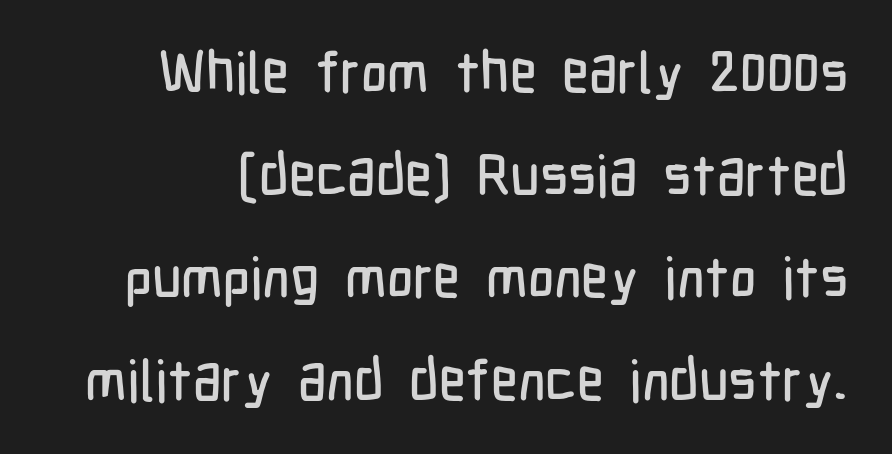
The string is rendered with underlining switched off. This sample uses a sans-serif face. A typesetter would mark this as roman, not italic. This sample has the flowing, uneven cadence of proportional lettering. Honestly, the letter spacing is just normal — you wouldn't notice it.
